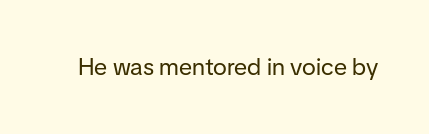
Only glyphs here, with clear space below each row. Notice how the stems are strictly vertical — no italics here. Between one letter and the next there's only the usual sliver of space. Is this a heavy cut? Hardly; it is regular or lighter.
